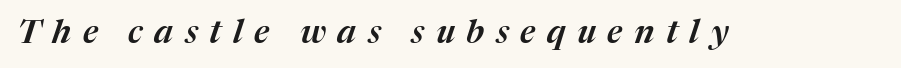
Designer's note — italics engaged. Do the characters align in a grid? No, the font is proportional. The gap between lines stays unmarked. The face used here is rendered with a markedly widened letterfit.
